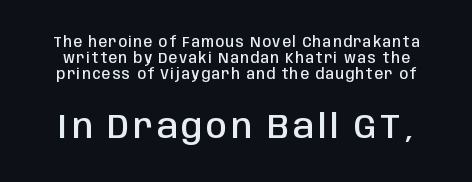
Q: Is the text bold? A: Semi-bold.
Q: Is the text italic (slanted)? A: No, it is upright.
Q: Is the typeface a serif or a sans-serif typeface? A: Sans-serif.
Q: Is the text underlined? A: No.
Q: Is the spacing between lines tight, normal or loose? A: Tight.
Q: Which block of text is set in a larger size, the first (top) or the second (bottom)? A: The second (bottom) one.
Q: Width (condensed, normal, or wide)? A: Condensed.
Q: Stroke contrast? A: Low.
Q: x-height? A: Large.
Q: Monospaced? A: No.
